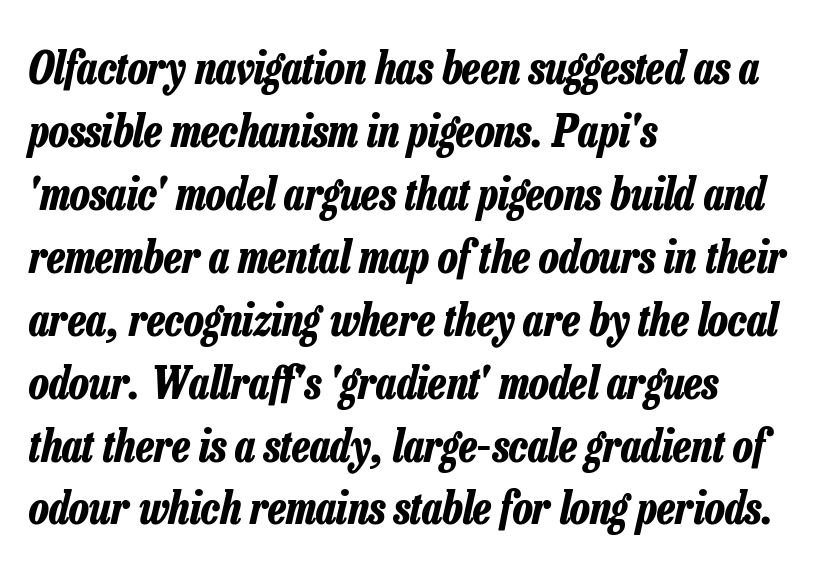
The image shows 44 px bold, condensed type, italic (leaning right); set left-aligned, normal line spacing (1.43x), normal letter spacing, not underlined; low stroke contrast and a medium x-height.
